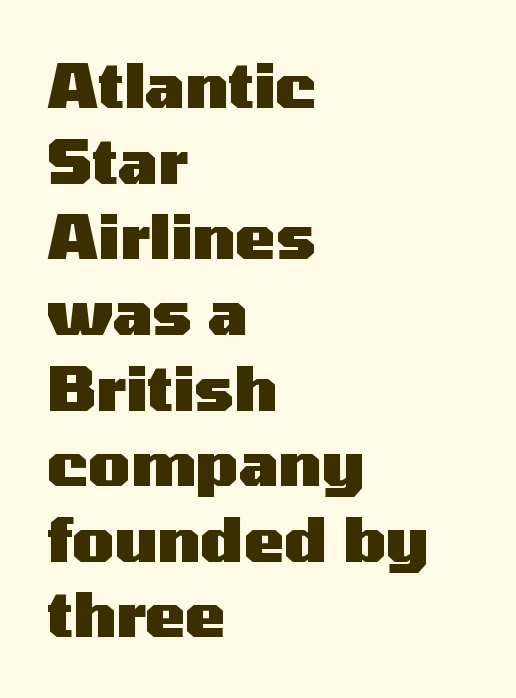
The image shows 61 px heavy, wide sans-serif type, upright; set left-aligned, line spacing 1.24x, normal letter spacing, not underlined; medium stroke contrast and a medium x-height.
